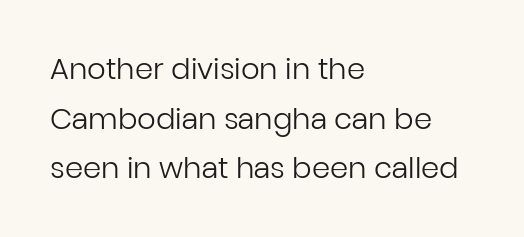
This is the regular roman posture of the typeface. A typesetter would call this proportional, since set widths differ per character. The type family on display is of the sans-serif kind. Letters rest on an invisible, unmarked baseline. The face used here is rendered with its standard letterfit.
